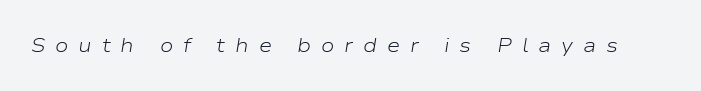
{"italic": "yes", "lean": "right", "slant_degrees": 9, "bold": "no", "underline": "no", "letter_spacing": "wide", "letter_spacing_em": 0.49, "glyph_px": 20}
